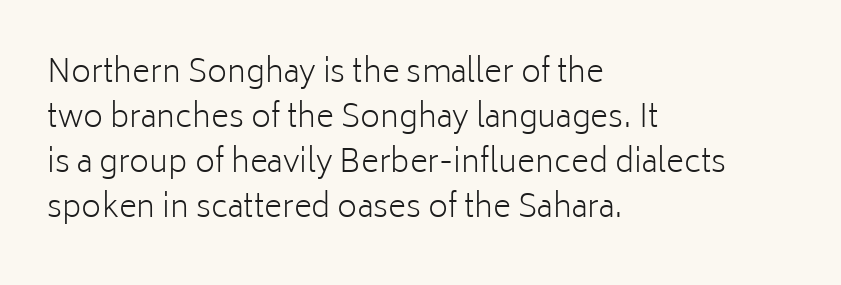
The image shows 31 px light sans-serif type, upright; set left-aligned, normal line spacing (1.45x), normal letter spacing, not underlined; low stroke contrast and a medium x-height.
